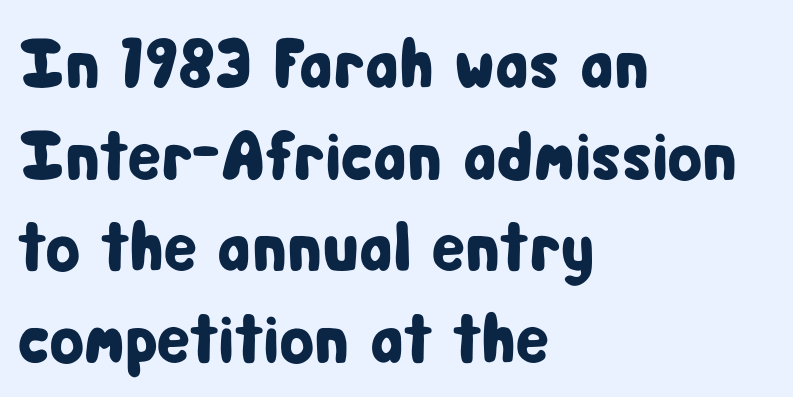
Q: Is the text italic (slanted)? A: No, it is upright.
Q: Is the typeface a serif or a sans-serif typeface? A: Sans-serif.
Q: Is the text underlined? A: No.
Q: How is the paragraph aligned? A: Left-aligned.
Q: Is the spacing between letters normal or unusually wide? A: Normal.
Q: Is the spacing between lines tight, normal or loose? A: Normal.
Q: Width (condensed, normal, or wide)? A: Condensed.
Q: Stroke contrast? A: Low.
Q: x-height? A: Medium.
Q: Monospaced? A: No.
